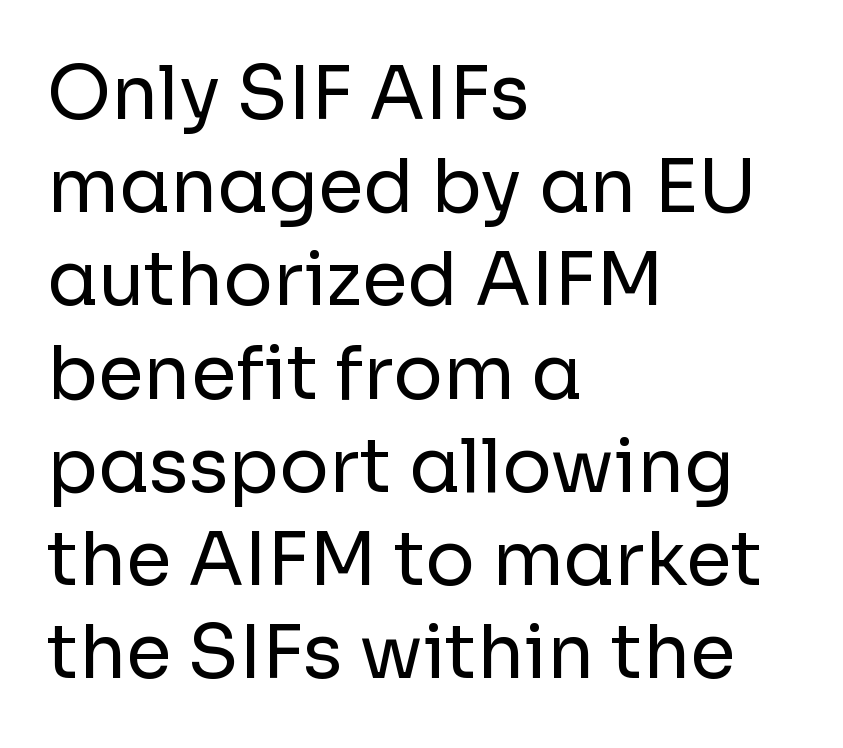
{"serif": "no", "italic": "no", "bold": "no", "weight": "regular", "width": "normal", "stroke_contrast": "low", "x_height": "medium", "monospaced": "no", "underline": "no", "align": "left", "line_spacing": "normal", "line_spacing_ratio": 1.26, "letter_spacing": "normal", "letter_spacing_em": 0.0, "glyph_px": 74}
